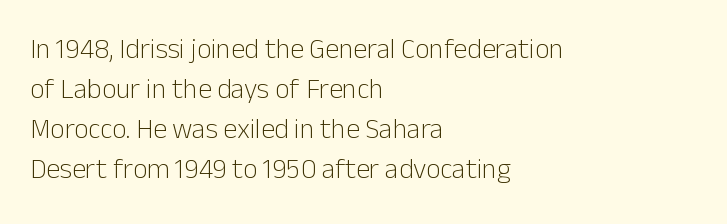
Underlining? Definitely not there. Whoever set this chose a conventional vertical rhythm. Think standard paragraph weight, or any step lighter than that. The type is set solid horizontally, with unmodified tracking. Each letter keeps its own natural width here, so spacing adapts to shape.
